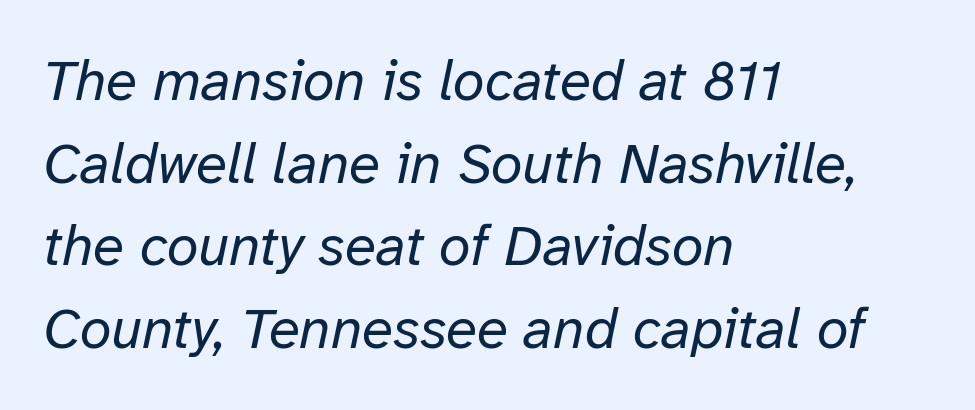
Q: Is the text bold? A: No.
Q: Is the text italic (slanted)? A: Yes, it leans right by about 12 degrees.
Q: Is the text underlined? A: No.
Q: How is the paragraph aligned? A: Left-aligned.
Q: Is the spacing between letters normal or unusually wide? A: Normal.
Q: Is the spacing between lines tight, normal or loose? A: Normal.
Q: Width (condensed, normal, or wide)? A: Normal.
Q: Stroke contrast? A: Low.
Q: x-height? A: Medium.
Q: Monospaced? A: No.
